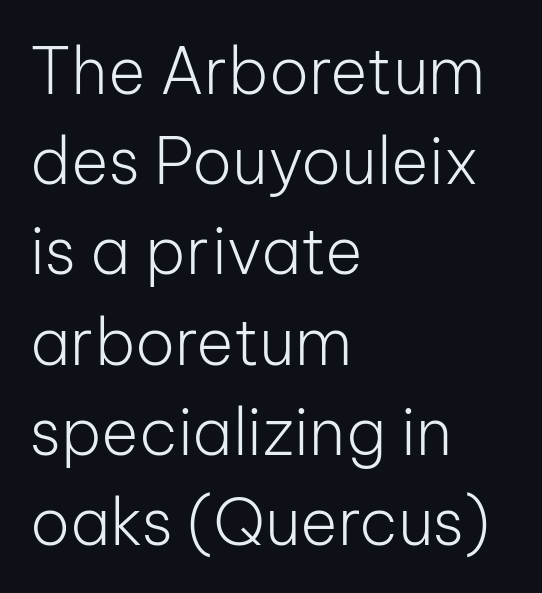
Italic? Not at all — the glyphs are vertical. Summary of vertical rhythm: regular, with standard interline spacing. The paragraph has a hard left edge and a soft right edge. Each letter keeps its own natural width here, so spacing adapts to shape. Observe the ordinary spacing: letters are neighbours, not strangers.
